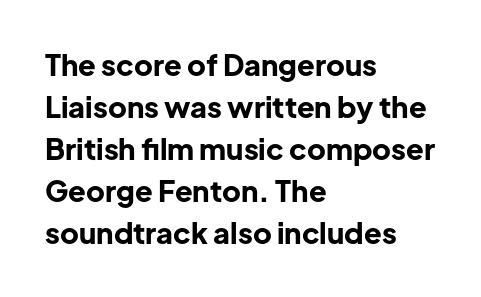
{"serif": "no", "italic": "no", "bold": "yes", "weight": "bold", "width": "normal", "stroke_contrast": "low", "x_height": "medium", "monospaced": "no", "underline": "no", "align": "left", "line_spacing": "normal", "line_spacing_ratio": 1.45, "letter_spacing": "normal", "letter_spacing_em": 0.0, "glyph_px": 29}
